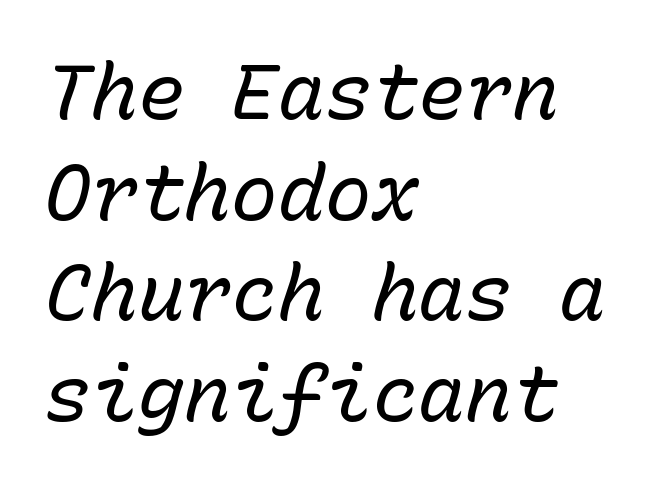
The gaps between neighbouring characters are ordinary and unremarkable. These lines stack with their left ends in a neat column. Quick note: italic. The passage shown is typed in a monospace face where columns stay perfectly aligned. The passage shown is not underscored anywhere.
